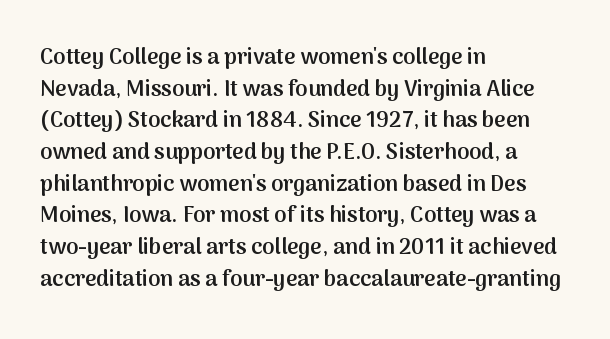
Q: Is the text bold? A: Semi-bold.
Q: Is the text italic (slanted)? A: No, it is upright.
Q: Is the text underlined? A: No.
Q: How is the paragraph aligned? A: Left-aligned.
Q: Is the spacing between letters normal or unusually wide? A: Normal.
Q: Is the spacing between lines tight, normal or loose? A: Normal.
